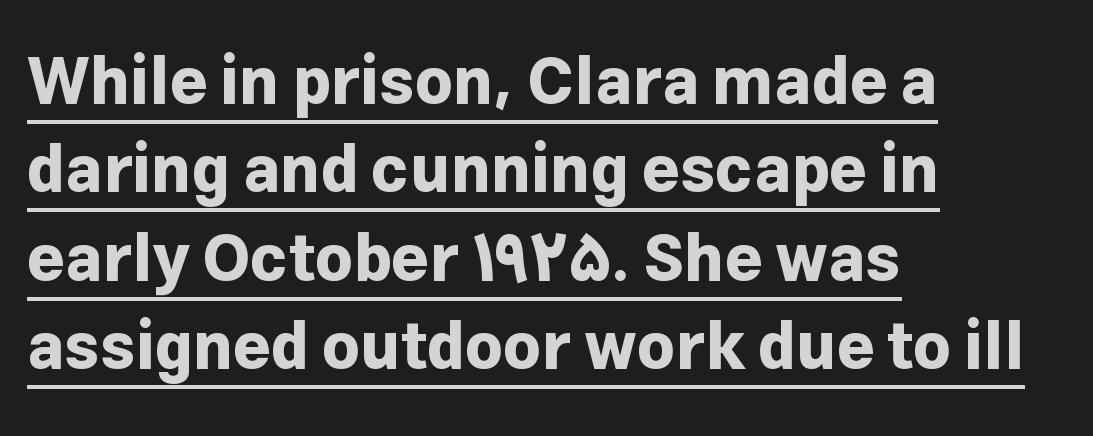
Q: Is the text bold? A: Yes.
Q: Is the text italic (slanted)? A: No, it is upright.
Q: Is the typeface a serif or a sans-serif typeface? A: Sans-serif.
Q: Is the text underlined? A: Yes.
Q: How is the paragraph aligned? A: Left-aligned.
Q: Is the spacing between letters normal or unusually wide? A: Normal.
Q: Is the spacing between lines tight, normal or loose? A: Normal.
Q: Width (condensed, normal, or wide)? A: Normal.
Q: Stroke contrast? A: Low.
Q: x-height? A: Medium.
Q: Monospaced? A: No.
